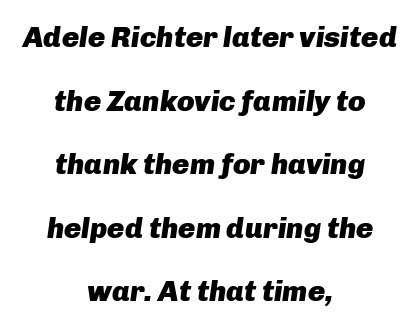
Q: Is the text bold? A: Yes.
Q: Is the text italic (slanted)? A: Yes, it leans right by about 8 degrees.
Q: Is the text underlined? A: No.
Q: How is the paragraph aligned? A: Centered.
Q: Is the spacing between letters normal or unusually wide? A: Normal.
Q: Is the spacing between lines tight, normal or loose? A: Loose.
Q: Width (condensed, normal, or wide)? A: Normal.
Q: Stroke contrast? A: Low.
Q: x-height? A: Medium.
Q: Monospaced? A: No.
